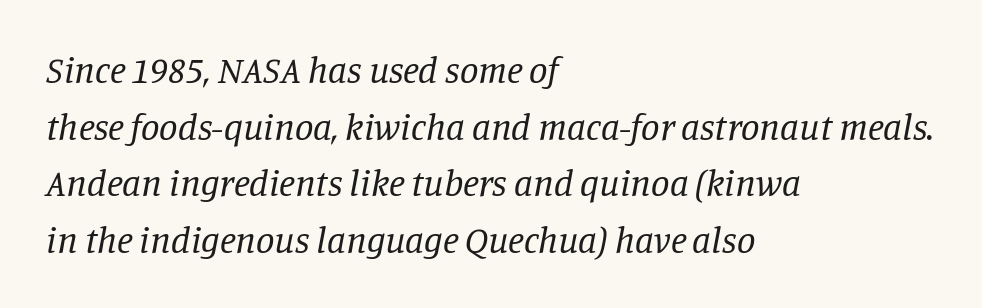
{"serif": "yes", "italic": "yes", "lean": "right", "slant_degrees": 11, "bold": "no", "weight": "regular", "width": "normal", "stroke_contrast": "low", "x_height": "large", "monospaced": "no", "underline": "no", "align": "left", "line_spacing": "normal", "line_spacing_ratio": 1.53, "letter_spacing": "normal", "letter_spacing_em": 0.0, "glyph_px": 37}
